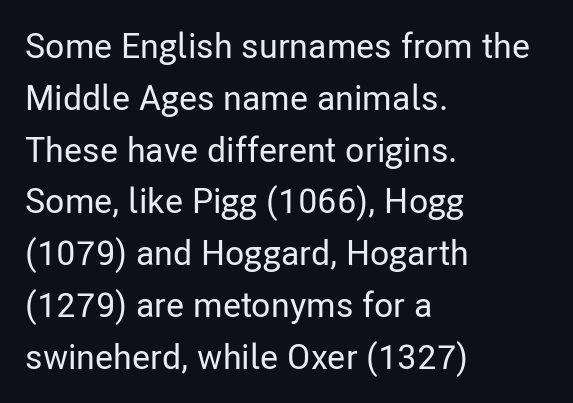
Q: Is the text italic (slanted)? A: No, it is upright.
Q: Is the typeface a serif or a sans-serif typeface? A: Sans-serif.
Q: Is the text underlined? A: No.
Q: How is the paragraph aligned? A: Left-aligned.
Q: Is the spacing between letters normal or unusually wide? A: Normal.
Q: Is the spacing between lines tight, normal or loose? A: Normal.
Q: Width (condensed, normal, or wide)? A: Condensed.
Q: Stroke contrast? A: Low.
Q: x-height? A: Medium.
Q: Monospaced? A: No.
